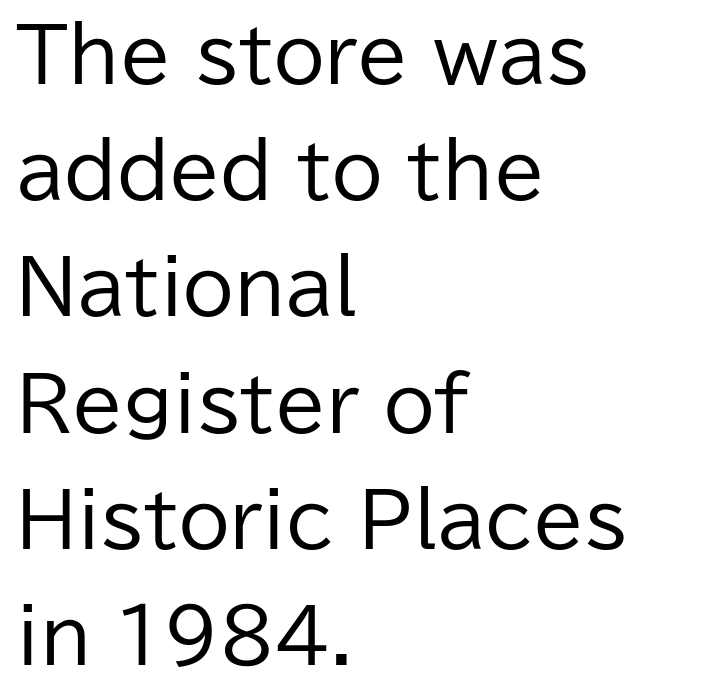
Is the stroke heavy? The answer is a plain regular-or-lighter. These lines are composed in type without serifs. The lines in this sample share a left origin and differ only in where they stop. Plain, unruled lines of type.
